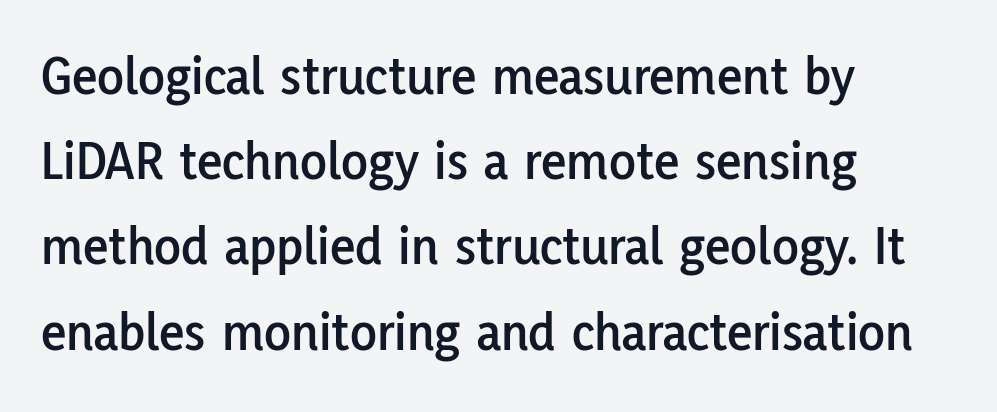
Do the characters align in a grid? No, the font is proportional. Style check: upright. Reading down the block, your eye returns to a fixed left position each line. Anything drawn beneath the words? Only blank space. This sample uses a sans-serif face.
